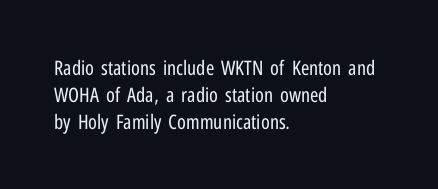
The image shows 20 px text type, upright; set left-aligned, normal line spacing (1.34x), normal letter spacing, not underlined.
